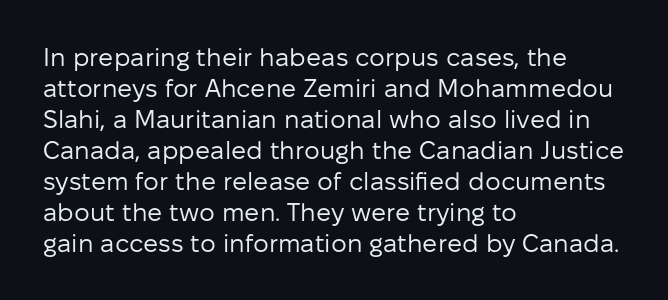
{"italic": "no", "bold": "no", "underline": "no", "align": "left", "line_spacing_ratio": 1.24, "letter_spacing": "normal", "letter_spacing_em": 0.0, "glyph_px": 25}
